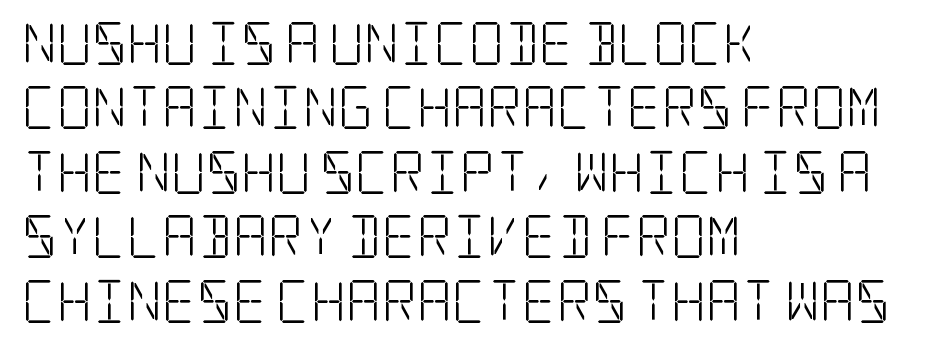
The area under the type is left untouched. Nothing unusual about the tracking: characters are spaced as the font intends. This rendering uses left alignment, leaving the right contour irregular. The strokes carry an ordinary text weight at most.
